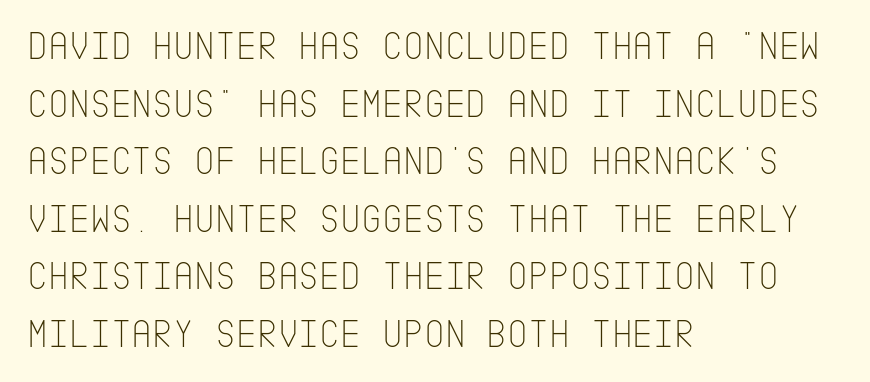
Q: Is the text bold? A: No.
Q: Is the text italic (slanted)? A: No, it is upright.
Q: Is the typeface a serif or a sans-serif typeface? A: Sans-serif.
Q: Is the text underlined? A: No.
Q: How is the paragraph aligned? A: Left-aligned.
Q: Is the spacing between letters normal or unusually wide? A: Normal.
Q: Is the spacing between lines tight, normal or loose? A: Normal.
Q: Width (condensed, normal, or wide)? A: Condensed.
Q: Stroke contrast? A: Low.
Q: x-height? A: Large.
